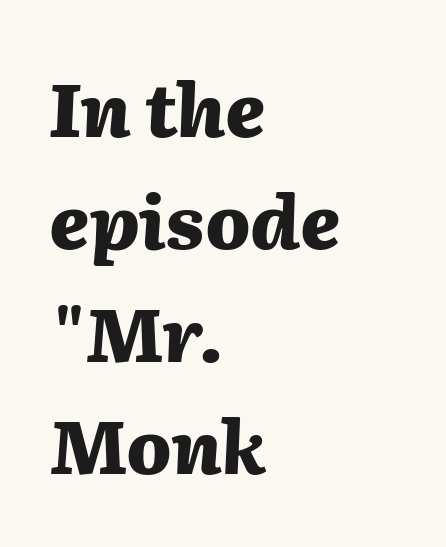
{"italic": "yes", "lean": "right", "slant_degrees": 2, "bold": "yes", "weight": "heavy", "width": "normal", "stroke_contrast": "medium", "x_height": "medium", "monospaced": "no", "underline": "no", "align": "left", "line_spacing": "normal", "line_spacing_ratio": 1.52, "letter_spacing": "normal", "letter_spacing_em": 0.0, "glyph_px": 74}
